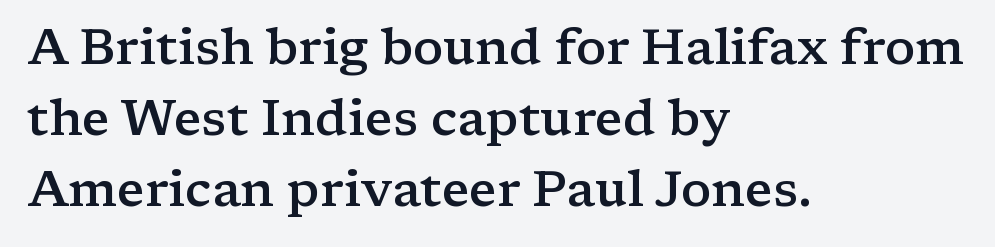
The image shows 50 px semibold, wide serif type, upright; set left-aligned, normal line spacing (1.42x), normal letter spacing, not underlined; low stroke contrast and a medium x-height.
